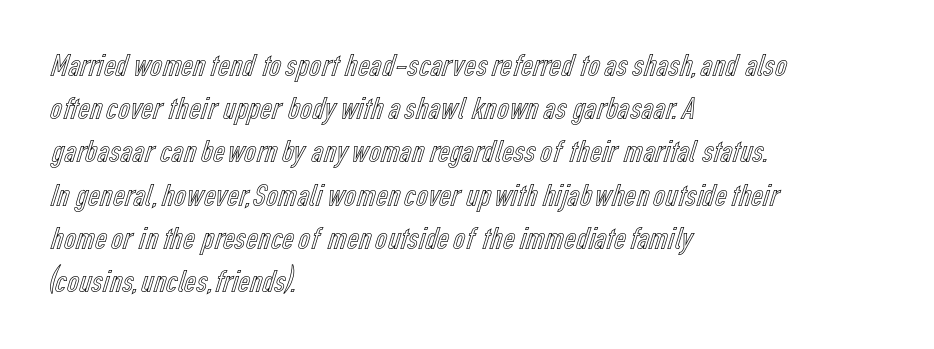
{"width": "condensed", "x_height": "medium", "monospaced": "no", "underline": "no", "align": "left", "line_spacing": "normal", "line_spacing_ratio": 1.31, "letter_spacing": "normal", "letter_spacing_em": 0.0, "glyph_px": 33}
